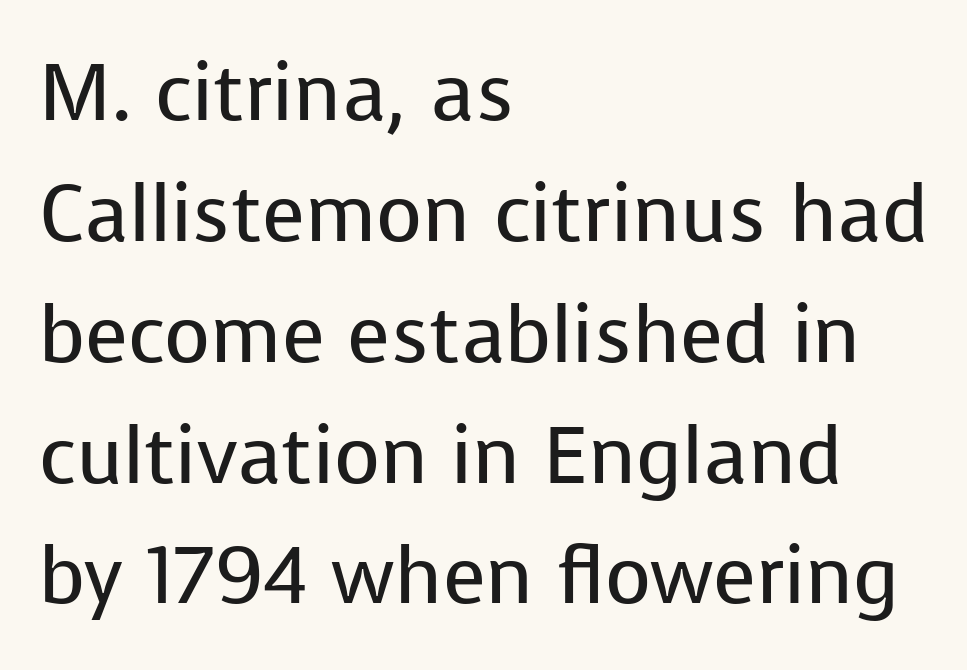
Q: Is the text bold? A: No.
Q: Is the text italic (slanted)? A: No, it is upright.
Q: Is the typeface a serif or a sans-serif typeface? A: Sans-serif.
Q: Is the text underlined? A: No.
Q: How is the paragraph aligned? A: Left-aligned.
Q: Is the spacing between letters normal or unusually wide? A: Normal.
Q: Is the spacing between lines tight, normal or loose? A: Normal.
Q: Width (condensed, normal, or wide)? A: Normal.
Q: Stroke contrast? A: Low.
Q: x-height? A: Medium.
Q: Monospaced? A: No.
